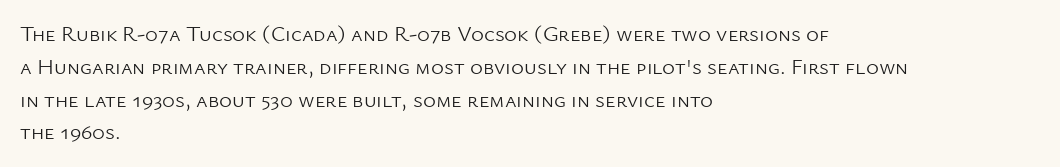
{"italic": "no", "bold": "no", "underline": "no", "align": "left", "line_spacing": "normal", "line_spacing_ratio": 1.49, "letter_spacing": "normal", "letter_spacing_em": 0.0, "glyph_px": 22}
